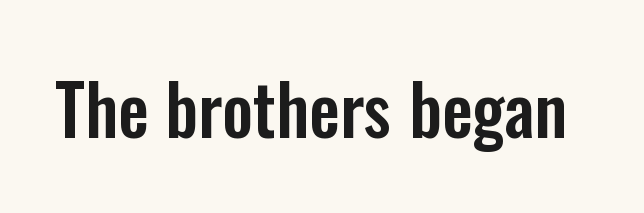
The image shows 69 px condensed sans-serif type, upright; set normal letter spacing, not underlined; low stroke contrast and a medium x-height.
